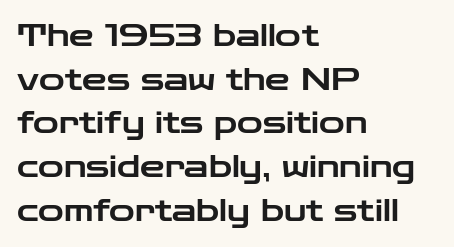
The image shows 31 px wide sans-serif type, upright; set left-aligned, normal line spacing (1.41x), normal letter spacing, not underlined; low stroke contrast and a medium x-height.
